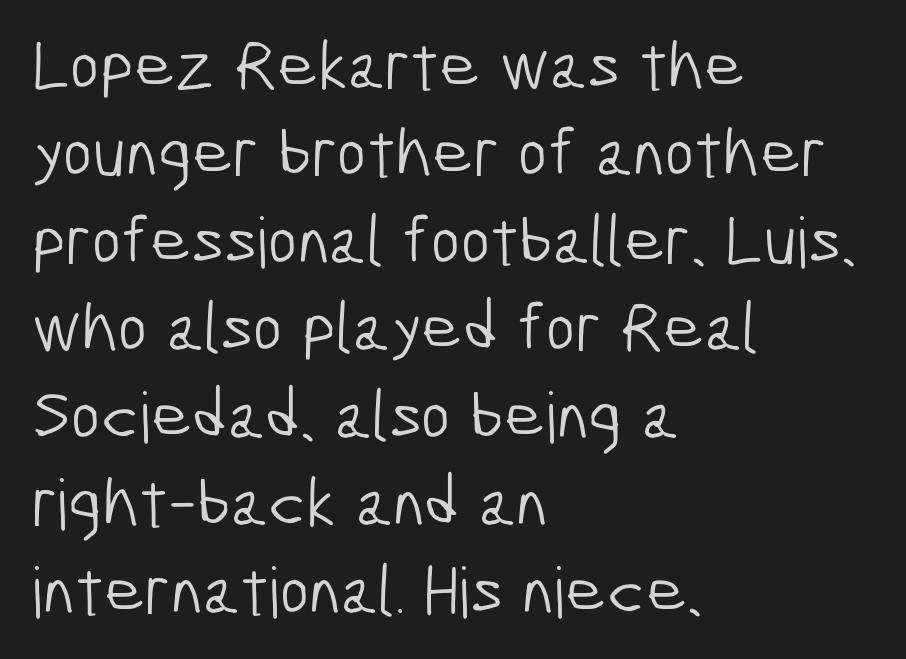
The image shows 70 px light, condensed sans-serif type; set left-aligned, normal line spacing (1.25x), normal letter spacing, not underlined; low stroke contrast and a medium x-height.
